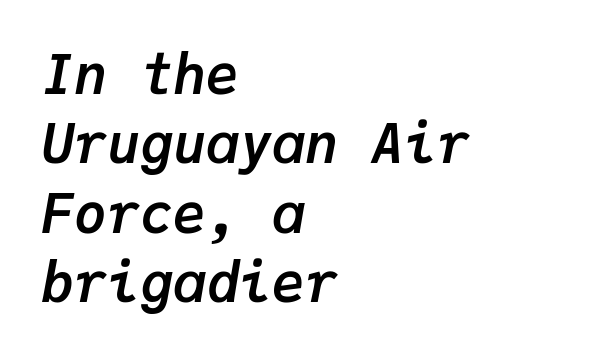
Q: Is the text bold? A: Yes.
Q: Is the text italic (slanted)? A: Yes, it leans right by about 9 degrees.
Q: Is the text underlined? A: No.
Q: How is the paragraph aligned? A: Left-aligned.
Q: Is the spacing between letters normal or unusually wide? A: Normal.
Q: Is the spacing between lines tight, normal or loose? A: Normal.
Q: Width (condensed, normal, or wide)? A: Normal.
Q: Stroke contrast? A: Low.
Q: x-height? A: Medium.
Q: Monospaced? A: Yes.
